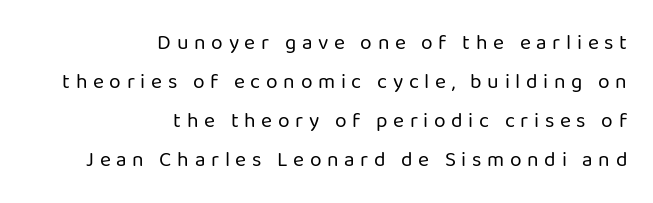
{"italic": "no", "bold": "no", "underline": "no", "align": "right", "line_spacing_ratio": 1.85, "letter_spacing": "wide", "letter_spacing_em": 0.27, "glyph_px": 21}
